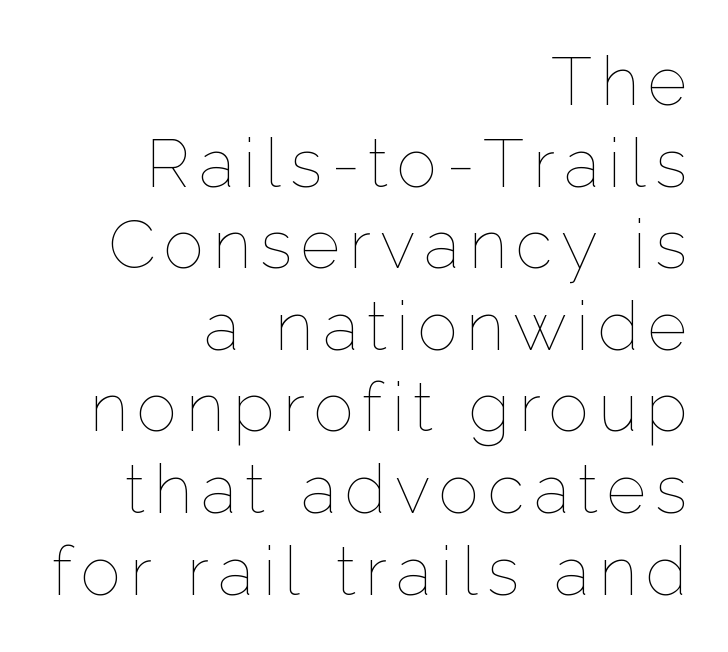
Leftover space on each line is placed entirely before the opening word. When letters stand straight like this, we call the style roman or upright. Glance below the letters and you will spot only blank space. No letter is thick-stroked: the sample isn't bold. Note the varied advance widths — an 'i' is clearly narrower than an 'm'.
